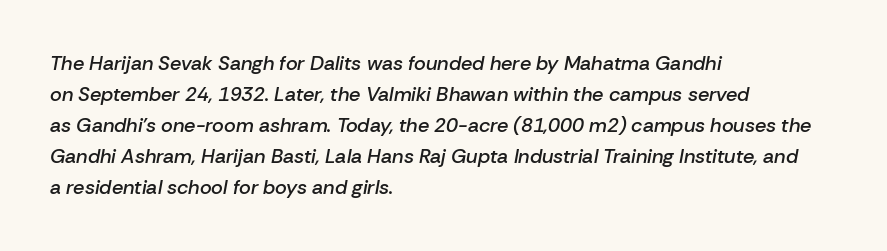
The image shows 20 px text type, italic (leaning right); set left-aligned, normal line spacing (1.55x), normal letter spacing, not underlined.
